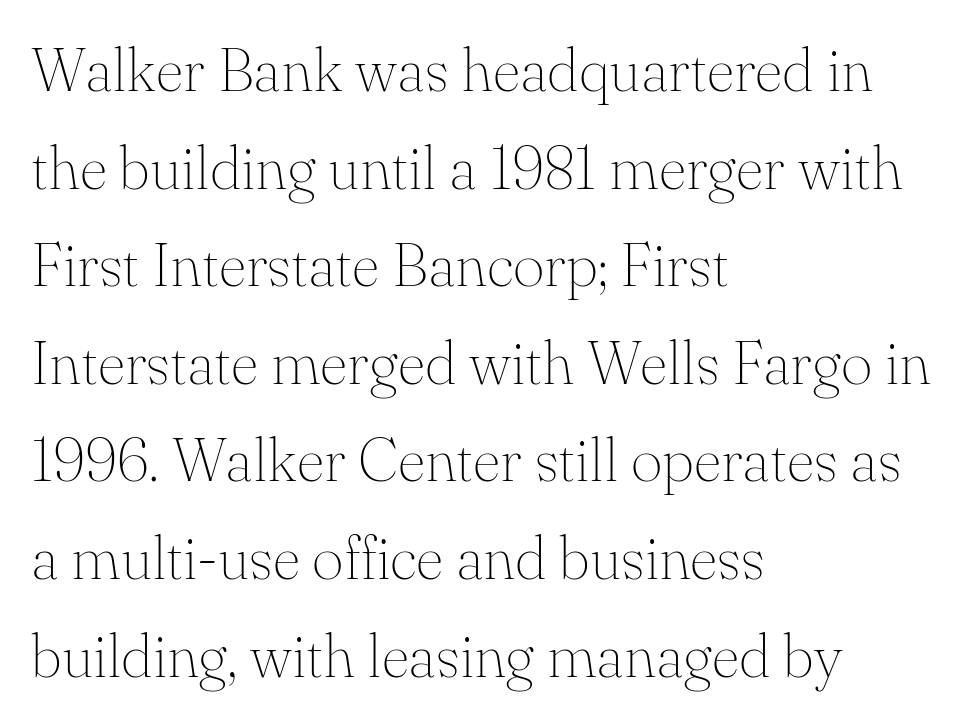
A serif font was chosen for this passage. Looks like regular typesetting: each glyph gets only the width it needs. This rendering leaves character spacing at its baseline value. The leading is moderate, giving the passage an even texture. The weight tops out at a normal text grade. Where is the straight margin? On the left.
